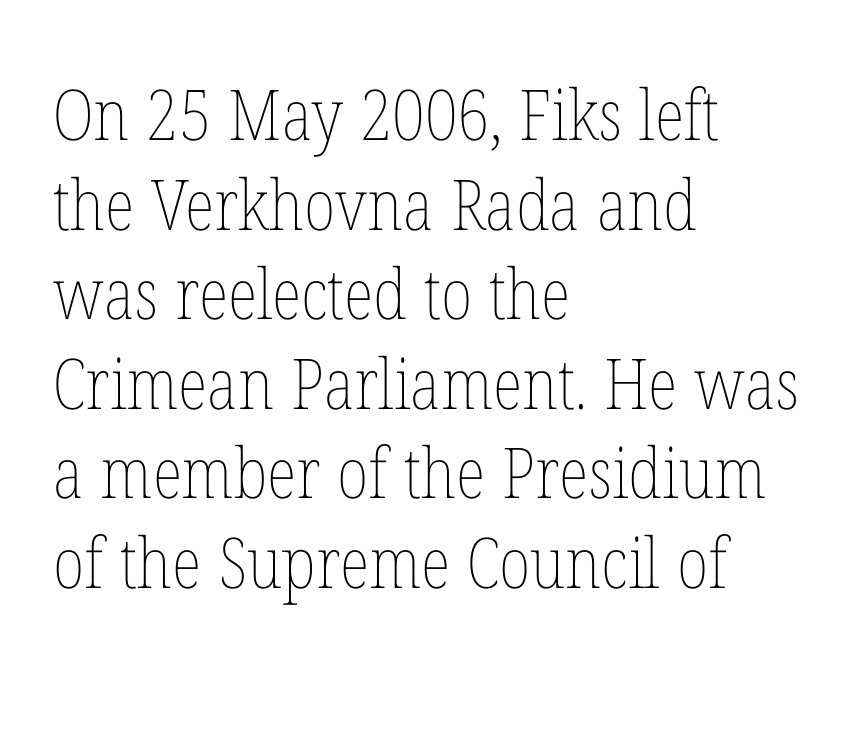
The image shows 70 px thin, condensed type, upright; set left-aligned, normal line spacing (1.28x), normal letter spacing, not underlined; low stroke contrast and a medium x-height.
